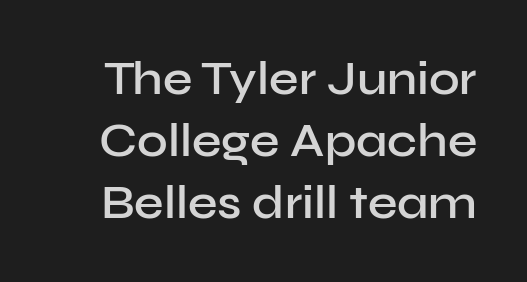
If you drew a line through each stem, it would be perfectly vertical. Leading: standard. Standard letterfit; no display-style spreading of the glyphs. A semibold gives these letters moderate extra thickness, short of bold. Has an underline been added? It has not.
